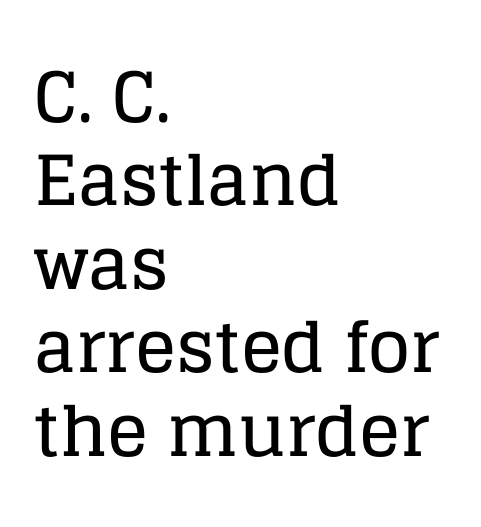
Anything drawn beneath the words? Only blank space. Each letter's strokes conclude with small projecting serifs. The typography opts for an upright posture over an oblique one. What stands out about the letter spacing? Nothing — it is the standard amount.
